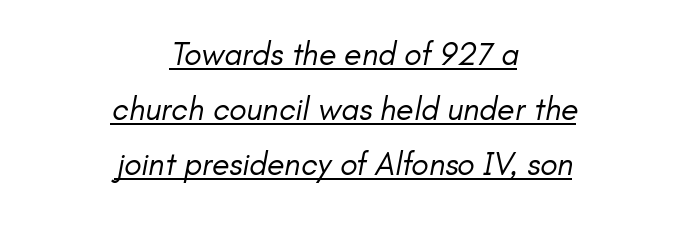
Q: Is the text bold? A: No.
Q: Is the typeface a serif or a sans-serif typeface? A: Sans-serif.
Q: Is the text underlined? A: Yes.
Q: How is the paragraph aligned? A: Centered.
Q: Is the spacing between letters normal or unusually wide? A: Normal.
Q: Width (condensed, normal, or wide)? A: Normal.
Q: Stroke contrast? A: Low.
Q: x-height? A: Small.
Q: Monospaced? A: No.
